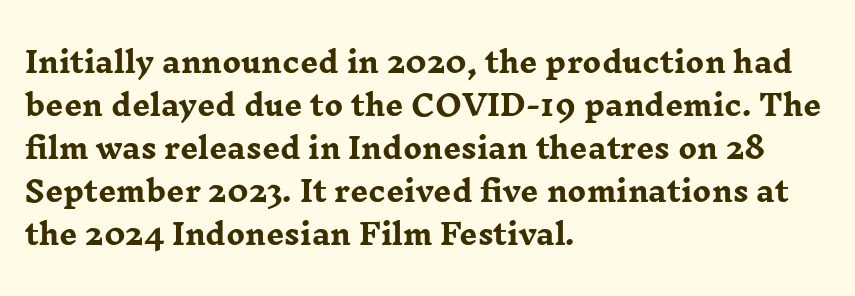
The image shows 28 px heavy, wide serif type, upright; set left-aligned, normal line spacing (1.54x), normal letter spacing, not underlined; low stroke contrast and a medium x-height.
